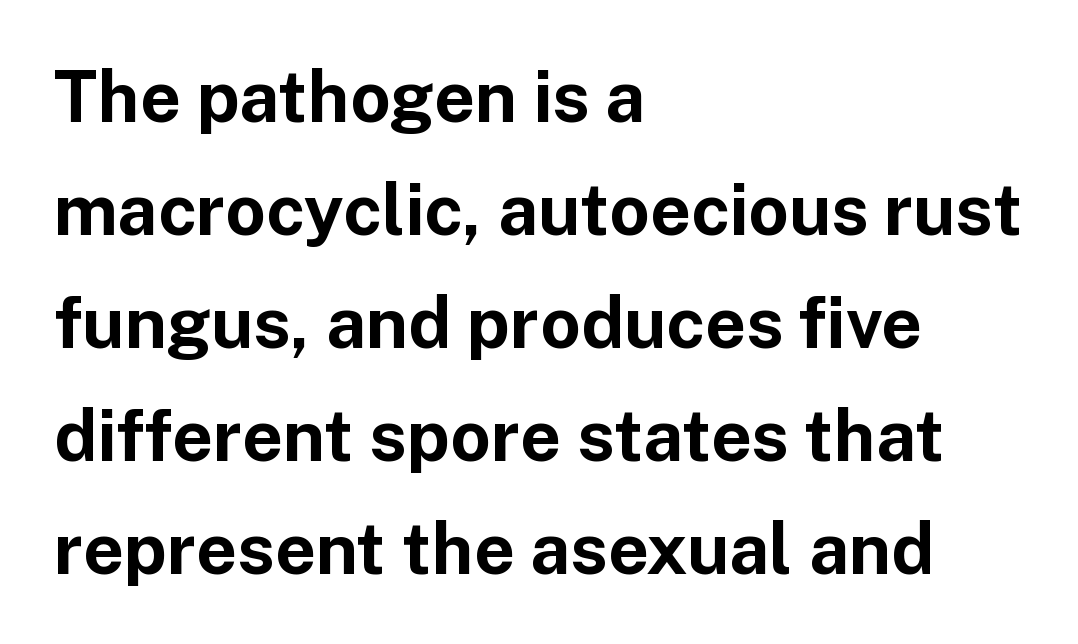
The image shows 71 px bold sans-serif type, upright; set left-aligned, normal line spacing (1.59x), normal letter spacing, not underlined; low stroke contrast and a medium x-height.
